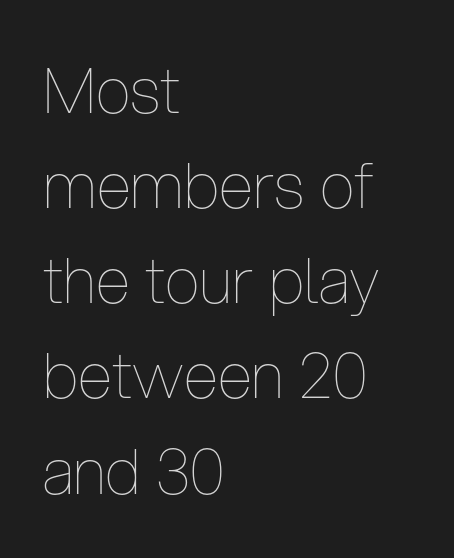
Style check: upright. Proportional: the letters do not fall into vertical columns. Leading: standard. Anything drawn beneath the words? Only blank space. The rendering keeps characters at their native spacing.
